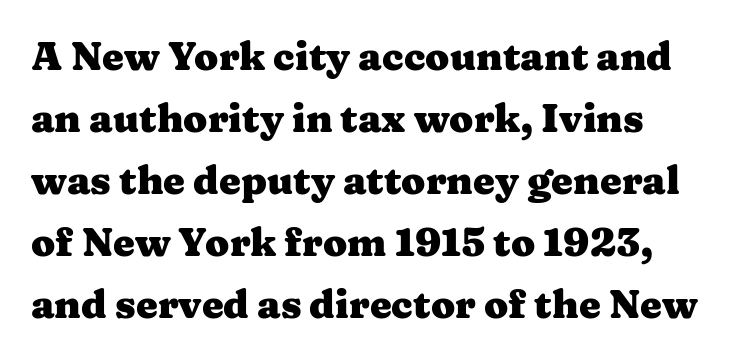
The image shows 39 px heavy, wide serif type, upright; set left-aligned, normal line spacing (1.59x), normal letter spacing, not underlined; medium stroke contrast and a medium x-height.
